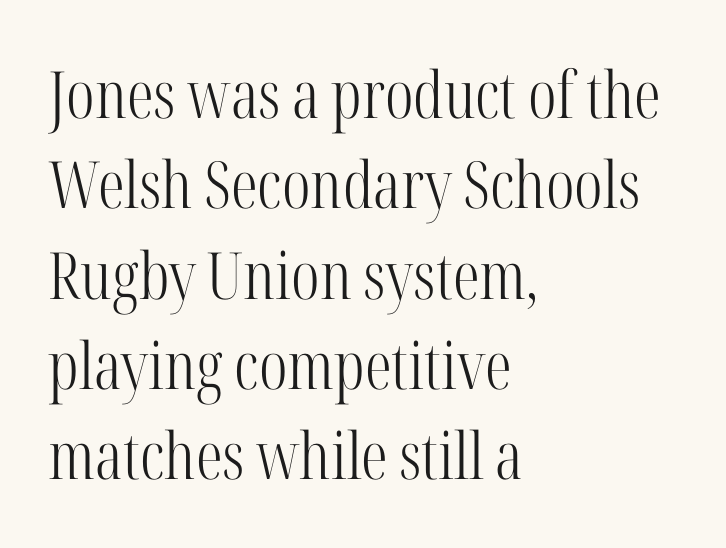
Q: Is the text bold? A: No.
Q: Is the text italic (slanted)? A: No, it is upright.
Q: Is the typeface a serif or a sans-serif typeface? A: Serif.
Q: Is the text underlined? A: No.
Q: How is the paragraph aligned? A: Left-aligned.
Q: Is the spacing between letters normal or unusually wide? A: Normal.
Q: Is the spacing between lines tight, normal or loose? A: Normal.
Q: Width (condensed, normal, or wide)? A: Condensed.
Q: Stroke contrast? A: High.
Q: x-height? A: Medium.
Q: Monospaced? A: No.
